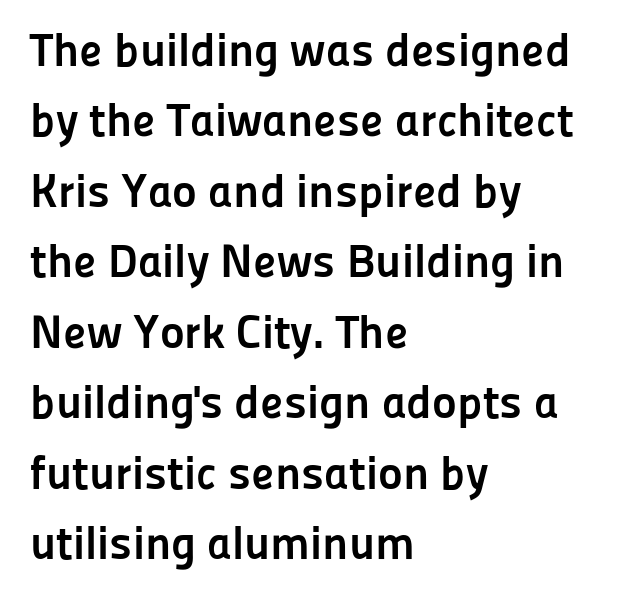
The gaps between neighbouring characters are ordinary and unremarkable. Chunky letters — that's bold for sure. The lettering holds an erect, upright posture throughout. No feet cap the strokes, marking this as sans-serif type. Words float on clear page, feet unadorned.
